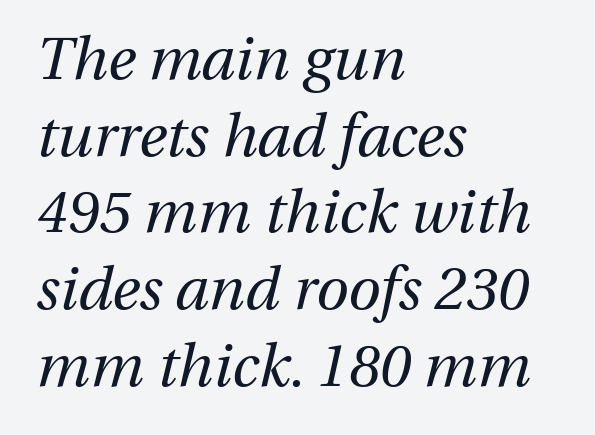
{"italic": "yes", "lean": "right", "slant_degrees": 13, "bold": "no", "weight": "regular", "width": "normal", "stroke_contrast": "medium", "x_height": "medium", "monospaced": "no", "underline": "no", "align": "left", "line_spacing": "normal", "line_spacing_ratio": 1.3, "letter_spacing": "normal", "letter_spacing_em": 0.0, "glyph_px": 59}
